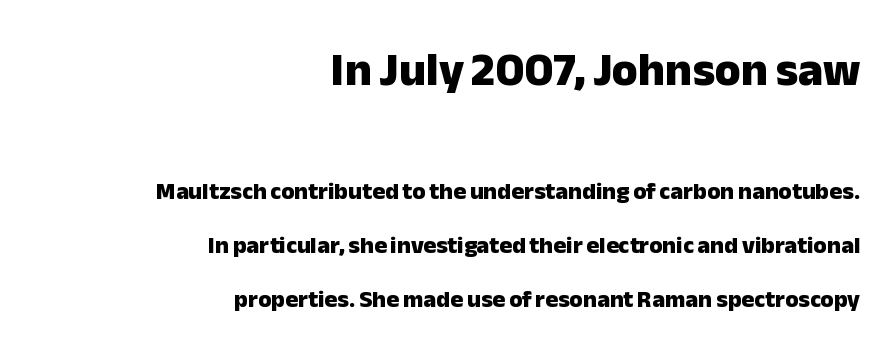
{"serif": "no", "italic": "no", "bold": "yes", "weight": "heavy", "width": "normal", "stroke_contrast": "low", "x_height": "medium", "monospaced": "no", "underline": "no", "align": "right", "line_spacing": "loose", "line_spacing_ratio": 2.25, "letter_spacing": "normal", "letter_spacing_em": 0.0, "larger_block": "first", "size_ratio": 1.96, "glyph_px": 47}
